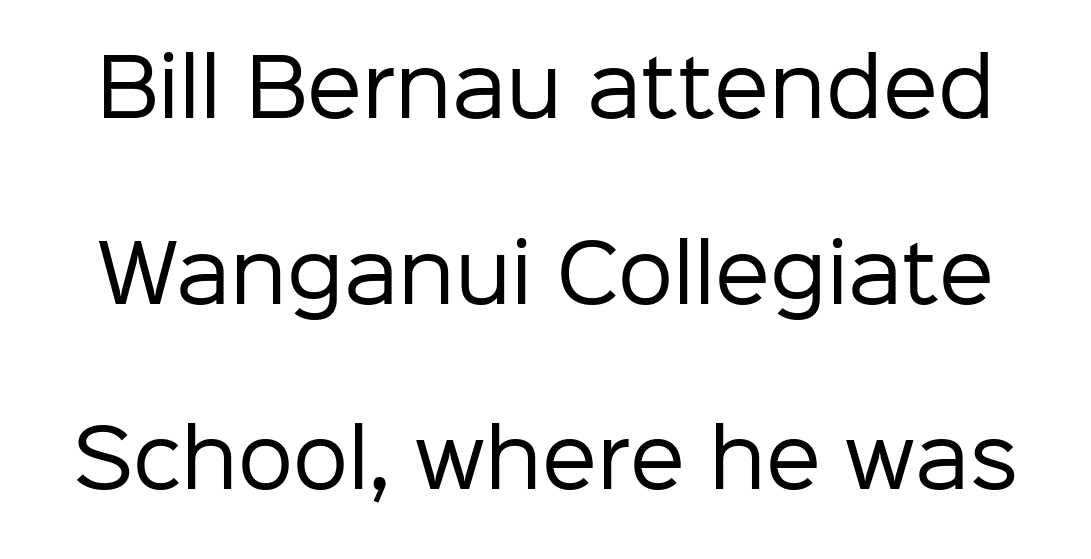
Q: Is the text bold? A: No.
Q: Is the text italic (slanted)? A: No, it is upright.
Q: Is the typeface a serif or a sans-serif typeface? A: Sans-serif.
Q: Is the text underlined? A: No.
Q: Is the spacing between letters normal or unusually wide? A: Normal.
Q: Is the spacing between lines tight, normal or loose? A: Loose.
Q: Width (condensed, normal, or wide)? A: Normal.
Q: Stroke contrast? A: Low.
Q: x-height? A: Medium.
Q: Monospaced? A: No.
